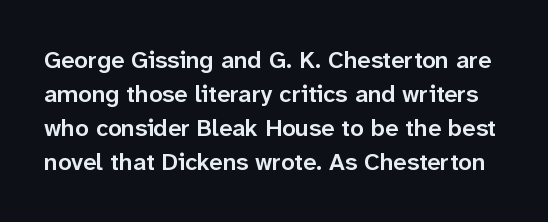
This sample keeps an unexceptional amount of space between lines. Characters remain perfectly vertical along every line. Firm but not heavy-handed strokes: this text is semibold. Tracking here is standard; glyphs follow each other at the usual distance. The gap between lines stays unmarked.
